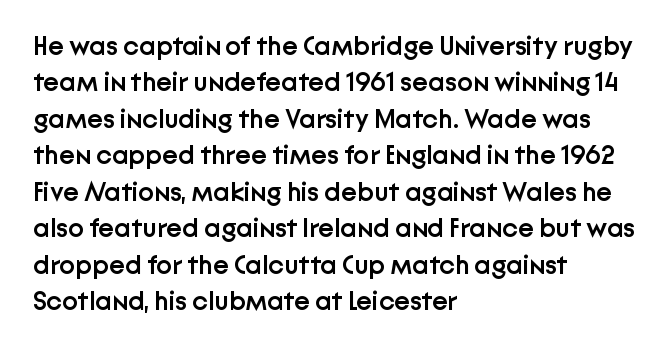
Heft: intermediate — a semibold. The block of text has a typical density, with ordinary space between rows. Descenders hang freely into open space. The rendering anchors every line to the left-hand side.
